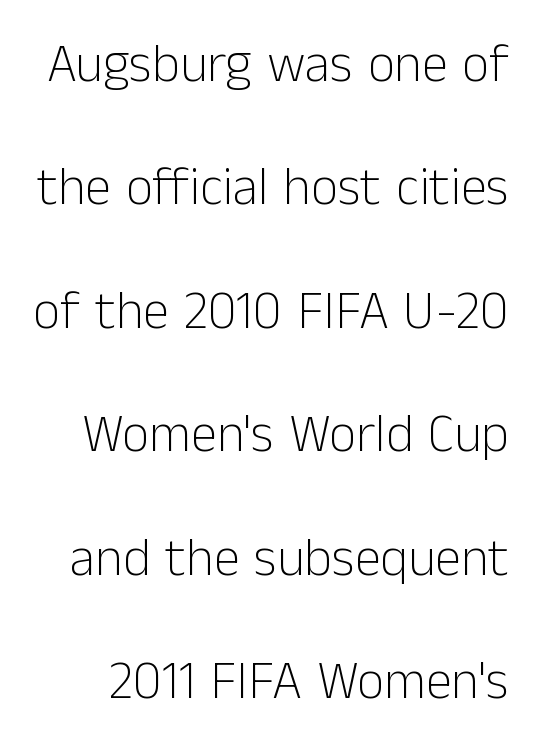
The strokes are not fattened; the text isn't bold. These lines keep a tight, regular rhythm from letter to letter. Italic? Not at all — the glyphs are vertical. Does the type have serifs? No, each stem ends abruptly. Character widths vary here, with narrow letters taking less room than wide ones.
